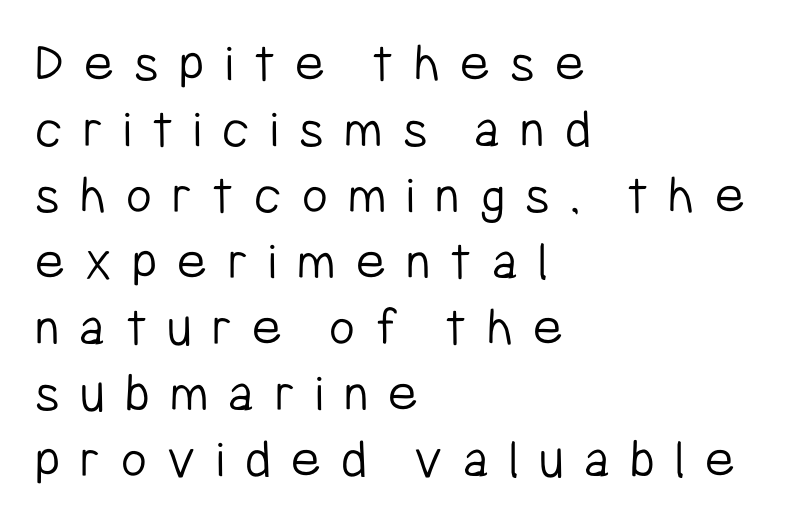
The image shows 56 px light, condensed sans-serif type, upright; set left-aligned, line spacing 1.18x, unusually wide letter spacing (+0.36 em), not underlined; low stroke contrast and a medium x-height.
